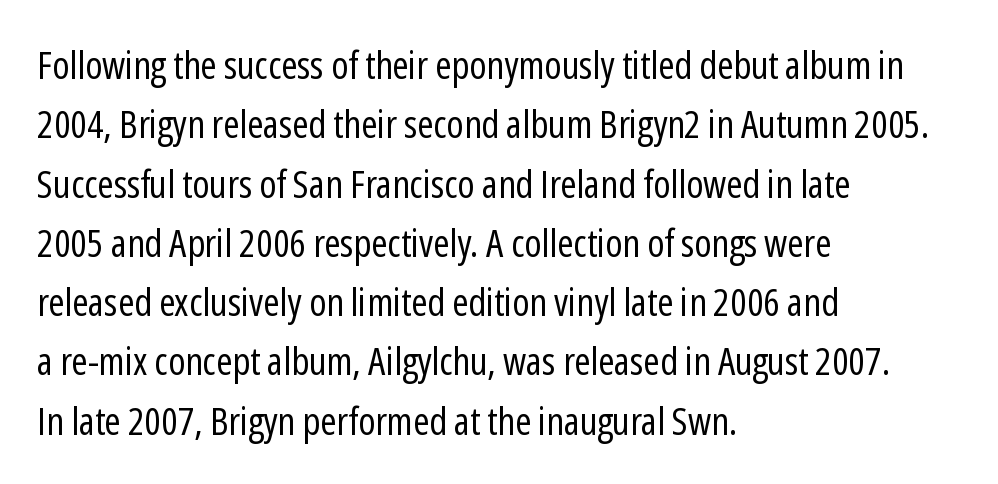
The image shows 39 px regular-weight, condensed sans-serif type, upright; set left-aligned, normal line spacing (1.52x), normal letter spacing, not underlined; low stroke contrast and a medium x-height.
